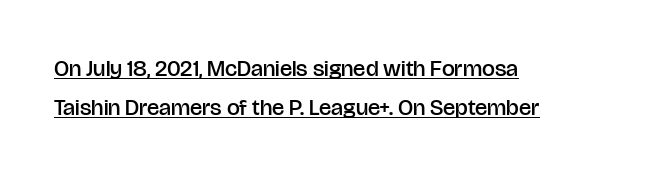
A roman cut, with each character standing at attention. Bold? Not quite — semibold, heavier than regular but stopping short. The line-height multiplier appears to be the usual default. A rule runs beneath these lines of type. Default kerning and tracking; the words read as compact shapes.
